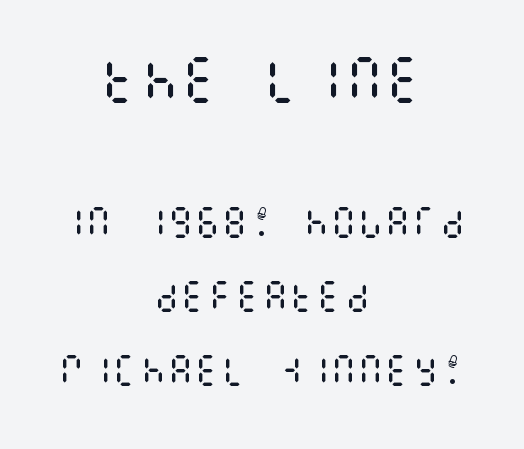
{"italic": "no", "bold": "no", "weight": "regular", "width": "condensed", "stroke_contrast": "medium", "x_height": "large", "underline": "no", "align": "center", "line_spacing": "loose", "line_spacing_ratio": 2.17, "letter_spacing": "normal", "letter_spacing_em": 0.0, "larger_block": "first", "size_ratio": 1.5, "glyph_px": 51}
